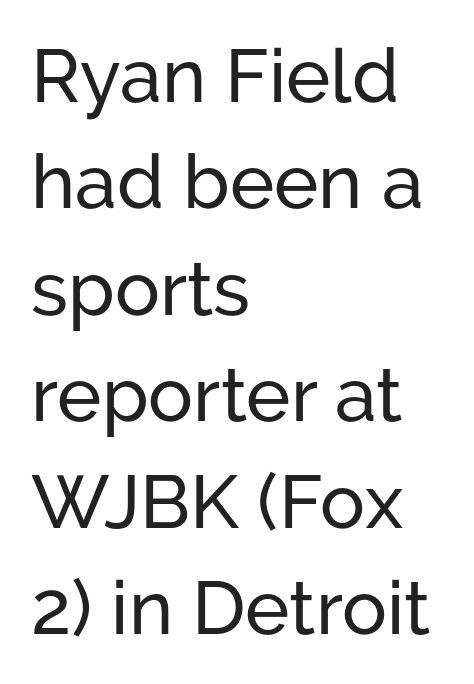
{"serif": "no", "italic": "no", "width": "normal", "stroke_contrast": "low", "x_height": "medium", "monospaced": "no", "underline": "no", "align": "left", "line_spacing": "normal", "line_spacing_ratio": 1.42, "letter_spacing": "normal", "letter_spacing_em": 0.0, "glyph_px": 75}
